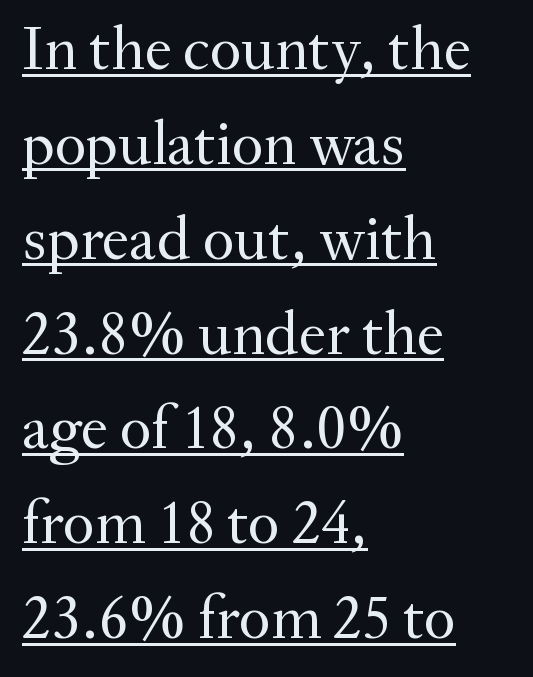
Q: Is the text bold? A: No.
Q: Is the text italic (slanted)? A: No, it is upright.
Q: Is the typeface a serif or a sans-serif typeface? A: Serif.
Q: Is the text underlined? A: Yes.
Q: How is the paragraph aligned? A: Left-aligned.
Q: Is the spacing between letters normal or unusually wide? A: Normal.
Q: Is the spacing between lines tight, normal or loose? A: Normal.
Q: Width (condensed, normal, or wide)? A: Normal.
Q: Stroke contrast? A: Medium.
Q: x-height? A: Small.
Q: Monospaced? A: No.
